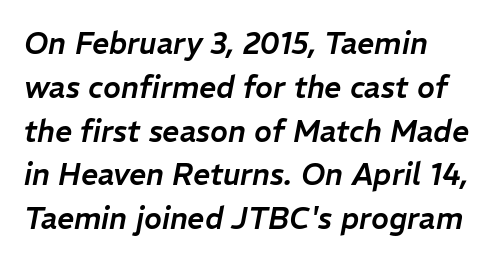
Q: Is the text italic (slanted)? A: Yes, it leans right by about 11 degrees.
Q: Is the text underlined? A: No.
Q: How is the paragraph aligned? A: Left-aligned.
Q: Is the spacing between letters normal or unusually wide? A: Normal.
Q: Is the spacing between lines tight, normal or loose? A: Normal.
Q: Width (condensed, normal, or wide)? A: Normal.
Q: Stroke contrast? A: Low.
Q: x-height? A: Medium.
Q: Monospaced? A: No.
